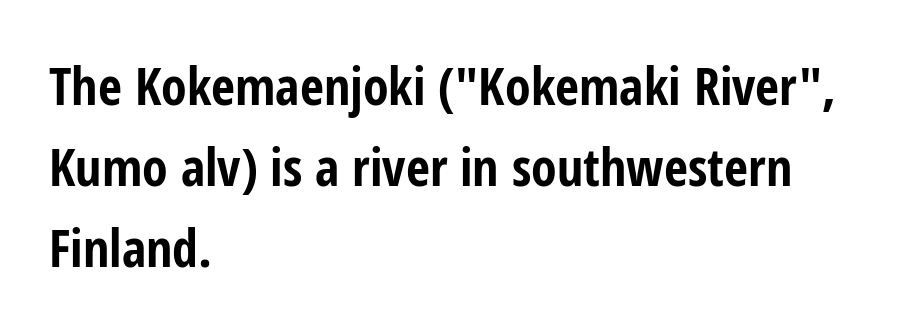
Q: Is the text bold? A: Yes.
Q: Is the text italic (slanted)? A: No, it is upright.
Q: Is the typeface a serif or a sans-serif typeface? A: Sans-serif.
Q: Is the text underlined? A: No.
Q: How is the paragraph aligned? A: Left-aligned.
Q: Is the spacing between letters normal or unusually wide? A: Normal.
Q: Is the spacing between lines tight, normal or loose? A: Normal.
Q: Width (condensed, normal, or wide)? A: Condensed.
Q: Stroke contrast? A: Low.
Q: x-height? A: Medium.
Q: Monospaced? A: No.
